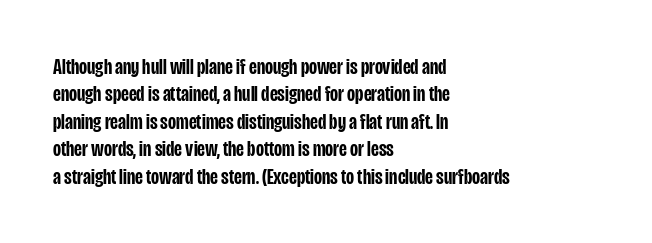
{"italic": "no", "bold": "semi", "underline": "no", "align": "left", "line_spacing": "normal", "line_spacing_ratio": 1.25, "letter_spacing": "normal", "letter_spacing_em": 0.0, "glyph_px": 22}
